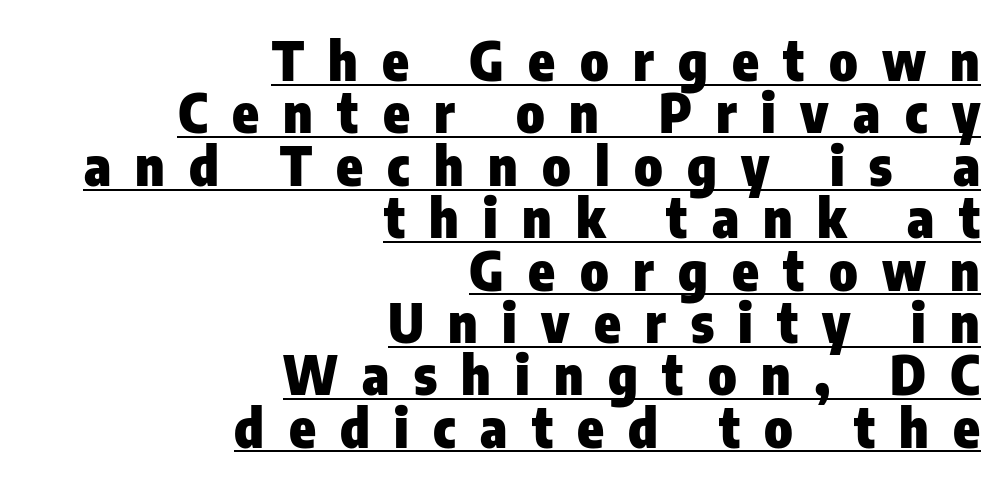
The image shows 54 px heavy, condensed sans-serif type, upright; set right-aligned, tight line spacing (0.97x), unusually wide letter spacing (+0.45 em), underlined; low stroke contrast and a medium x-height.
